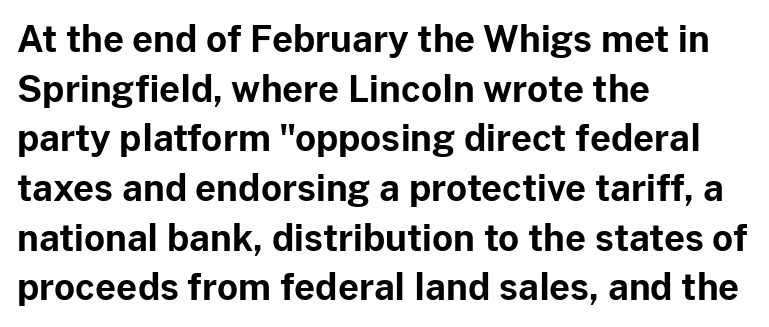
{"serif": "no", "italic": "no", "bold": "yes", "weight": "bold", "width": "normal", "stroke_contrast": "low", "x_height": "medium", "monospaced": "no", "underline": "no", "align": "left", "line_spacing": "normal", "line_spacing_ratio": 1.38, "letter_spacing": "normal", "letter_spacing_em": 0.0, "glyph_px": 36}
